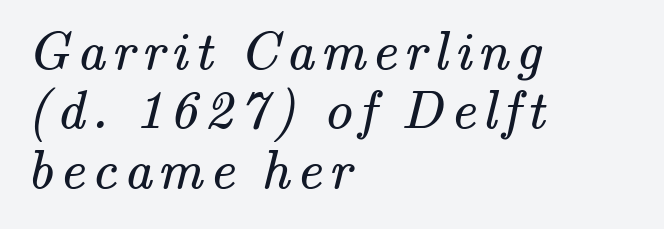
{"serif": "yes", "bold": "no", "weight": "regular", "width": "normal", "stroke_contrast": "medium", "x_height": "small", "monospaced": "no", "underline": "no", "align": "left", "line_spacing": "tight", "line_spacing_ratio": 1.08, "glyph_px": 55}
